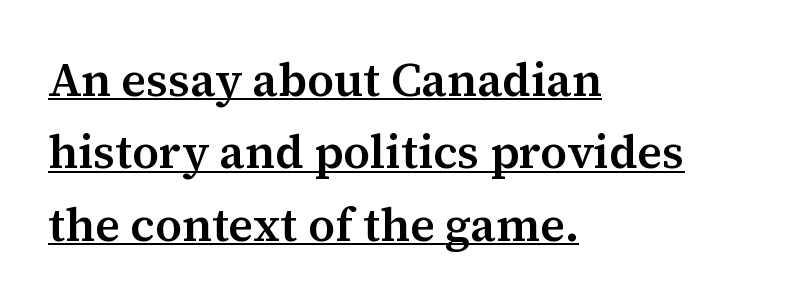
Q: Is the text bold? A: Semi-bold.
Q: Is the text italic (slanted)? A: No, it is upright.
Q: Is the typeface a serif or a sans-serif typeface? A: Serif.
Q: Is the text underlined? A: Yes.
Q: How is the paragraph aligned? A: Left-aligned.
Q: Is the spacing between letters normal or unusually wide? A: Normal.
Q: Is the spacing between lines tight, normal or loose? A: Normal.
Q: Width (condensed, normal, or wide)? A: Normal.
Q: Stroke contrast? A: Medium.
Q: x-height? A: Medium.
Q: Monospaced? A: No.
